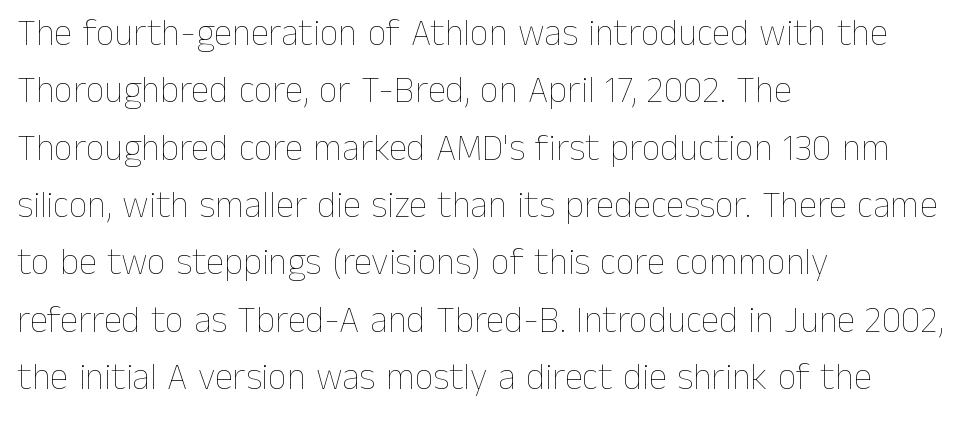
The line-height multiplier appears to be the usual default. Letter spacing: default. Ascenders rise straight up at ninety degrees. The gap between lines stays unmarked.
